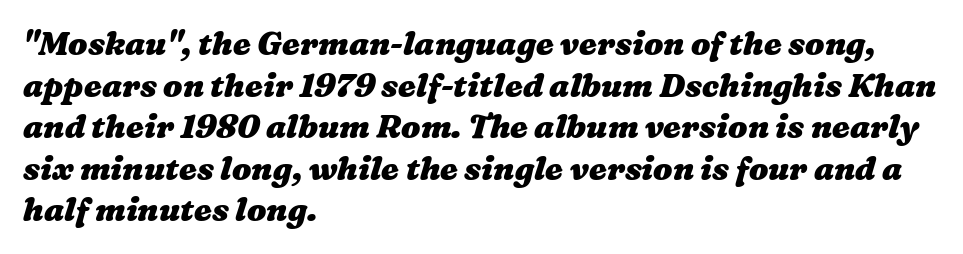
Inter-character spacing is left at the font's built-in metrics. Bare-footed words on every line. Horizontal alignment here is leftward, the default for most running prose. Here the designer chose a conventional face with non-uniform glyph widths. Set as a true bold cut, around the 700 mark. Each new line begins a customary step beneath the previous one.
